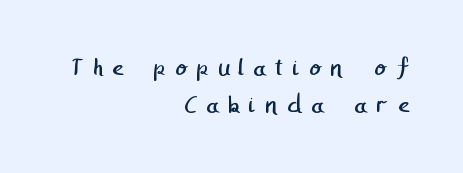
The image shows 27 px text type; set right-aligned, normal line spacing (1.37x), unusually wide letter spacing (+0.32 em), not underlined.
